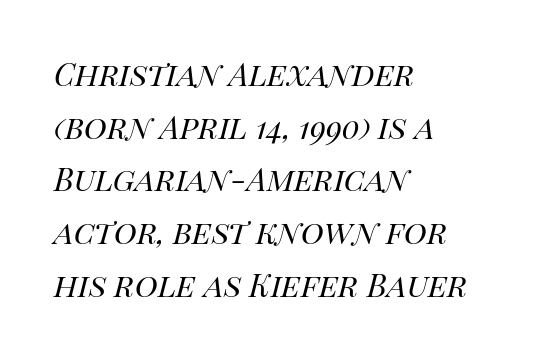
The image shows 39 px regular-weight type, italic (leaning right); set left-aligned, normal line spacing (1.35x), normal letter spacing, not underlined; high stroke contrast and a large x-height.
